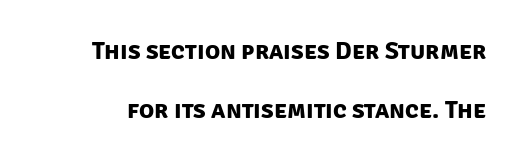
Q: Is the text bold? A: Yes.
Q: Is the text underlined? A: No.
Q: Is the spacing between letters normal or unusually wide? A: Normal.
Q: Is the spacing between lines tight, normal or loose? A: Loose.
